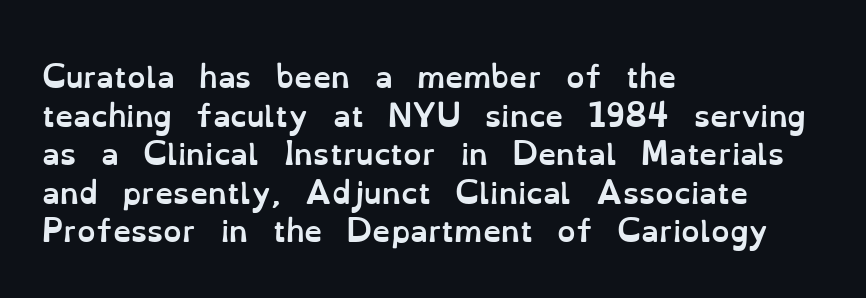
Q: Is the text bold? A: Yes.
Q: Is the text italic (slanted)? A: No, it is upright.
Q: Is the text underlined? A: No.
Q: How is the paragraph aligned? A: Left-aligned.
Q: Is the spacing between letters normal or unusually wide? A: Normal.
Q: Is the spacing between lines tight, normal or loose? A: Normal.
Q: Width (condensed, normal, or wide)? A: Normal.
Q: Stroke contrast? A: Low.
Q: x-height? A: Small.
Q: Monospaced? A: No.
